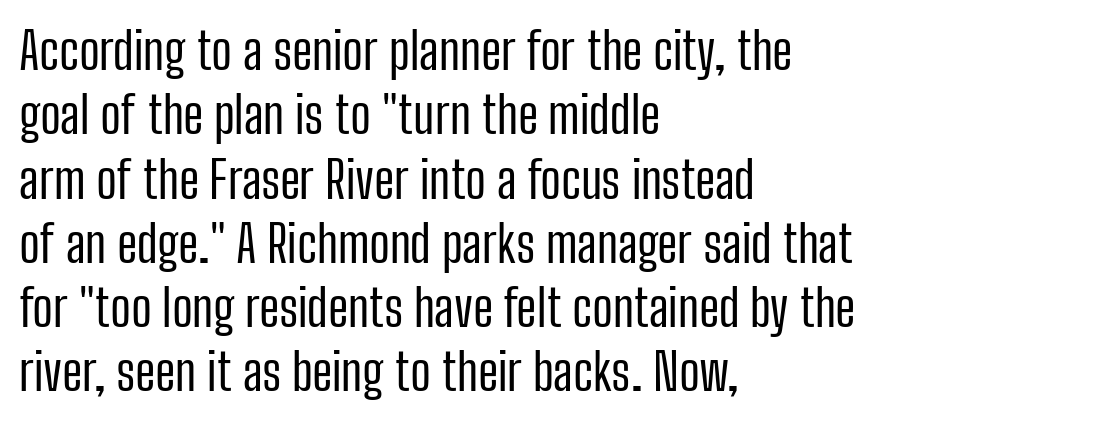
The image shows 51 px regular-weight, condensed sans-serif type, upright; set left-aligned, normal line spacing (1.26x), normal letter spacing, not underlined; low stroke contrast and a medium x-height.
